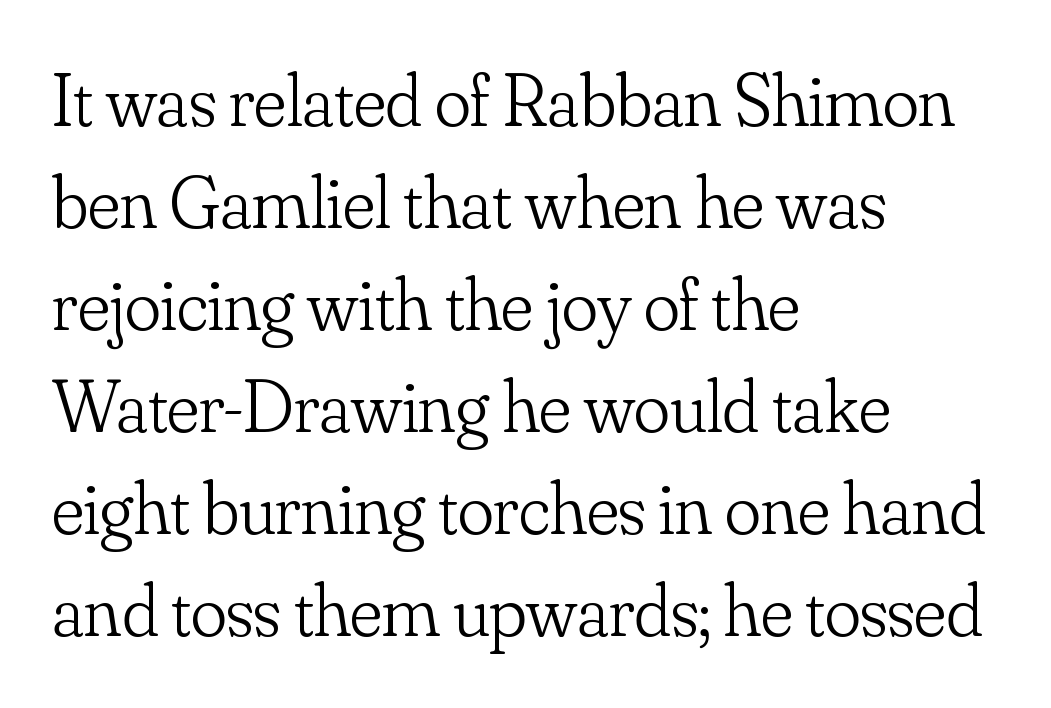
Q: Is the text bold? A: No.
Q: Is the text italic (slanted)? A: No, it is upright.
Q: Is the typeface a serif or a sans-serif typeface? A: Serif.
Q: Is the text underlined? A: No.
Q: How is the paragraph aligned? A: Left-aligned.
Q: Is the spacing between letters normal or unusually wide? A: Normal.
Q: Is the spacing between lines tight, normal or loose? A: Normal.
Q: Width (condensed, normal, or wide)? A: Normal.
Q: Stroke contrast? A: Low.
Q: x-height? A: Small.
Q: Monospaced? A: No.
